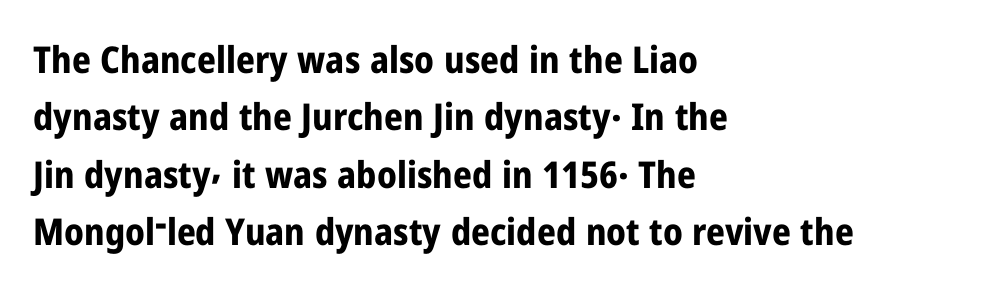
{"serif": "no", "italic": "no", "bold": "yes", "weight": "bold", "width": "condensed", "stroke_contrast": "low", "x_height": "medium", "monospaced": "no", "underline": "no", "align": "left", "line_spacing": "normal", "line_spacing_ratio": 1.55, "letter_spacing": "normal", "letter_spacing_em": 0.0, "glyph_px": 37}
